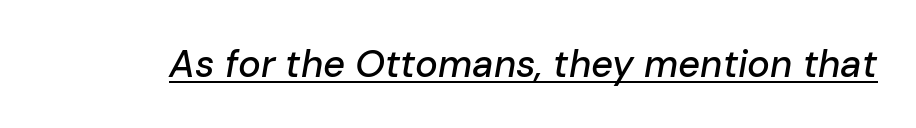
Q: Is the text italic (slanted)? A: Yes, it leans right by about 10 degrees.
Q: Is the text underlined? A: Yes.
Q: Is the spacing between letters normal or unusually wide? A: Normal.
Q: Width (condensed, normal, or wide)? A: Normal.
Q: Stroke contrast? A: Low.
Q: x-height? A: Medium.
Q: Monospaced? A: No.
